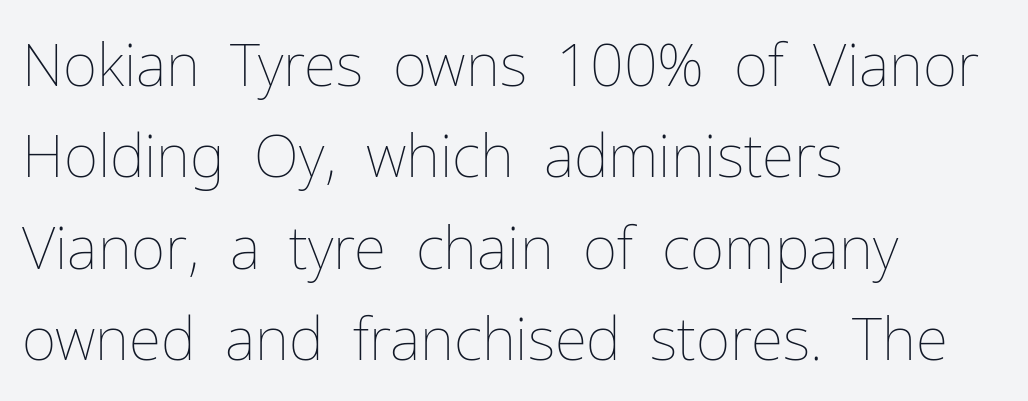
Baseline-to-baseline distance is the conventional proportion of letter height. Underline: absent. Do the characters align in a grid? No, the font is proportional. The paragraph has a hard left edge and a soft right edge. Short note: letters normally spaced.
